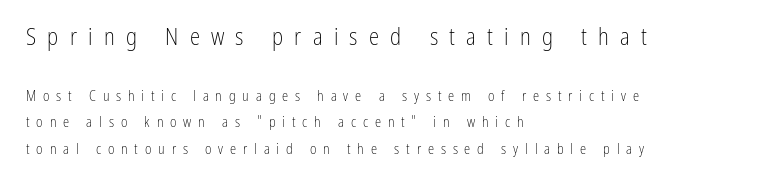
The font's upright variant was chosen for this text. Decoration check: the copy has no underline. Horizontally, the lines are justified to the leading edge only. Whoever set this made the first block the dominant, larger element.
